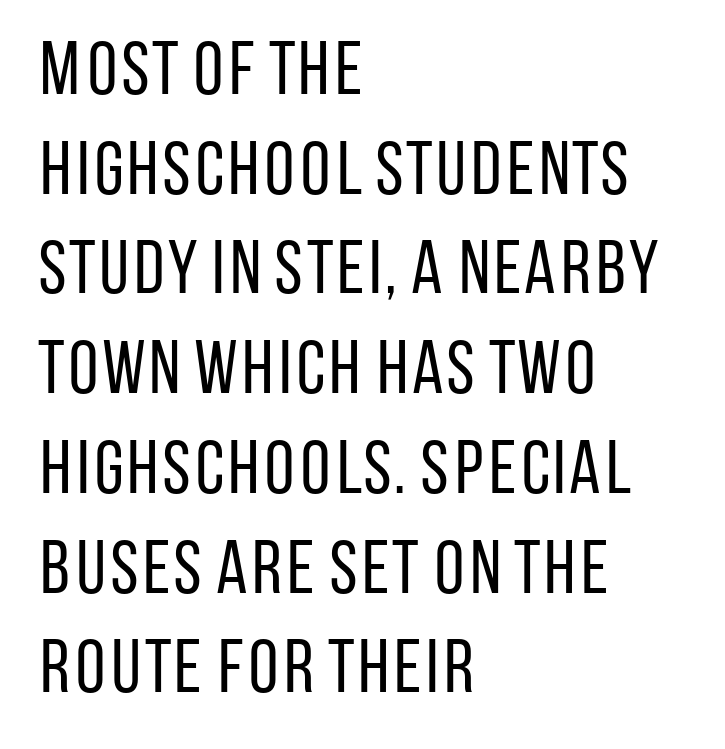
The image shows 75 px regular-weight, condensed sans-serif type, upright; set left-aligned, normal line spacing (1.33x), normal letter spacing, not underlined; low stroke contrast and a large x-height.
